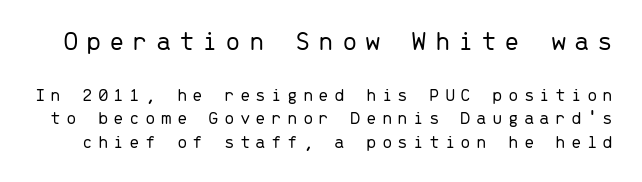
Bigger letters appear in the top chunk; the bottom chunk is reduced. A typesetter would call this monospace, since all characters share one set width. Font category for this specimen: sans-serif. This rendering features lettering with no underline.
